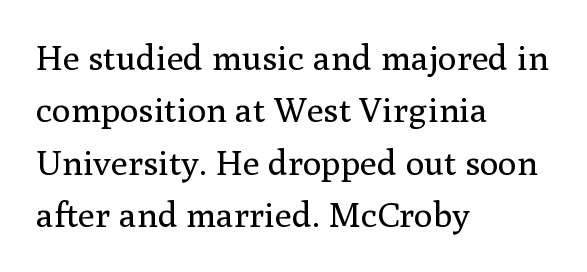
Q: Is the text bold? A: No.
Q: Is the text italic (slanted)? A: No, it is upright.
Q: Is the typeface a serif or a sans-serif typeface? A: Serif.
Q: Is the text underlined? A: No.
Q: How is the paragraph aligned? A: Left-aligned.
Q: Is the spacing between letters normal or unusually wide? A: Normal.
Q: Is the spacing between lines tight, normal or loose? A: Normal.
Q: Width (condensed, normal, or wide)? A: Normal.
Q: Stroke contrast? A: Medium.
Q: x-height? A: Medium.
Q: Monospaced? A: No.
